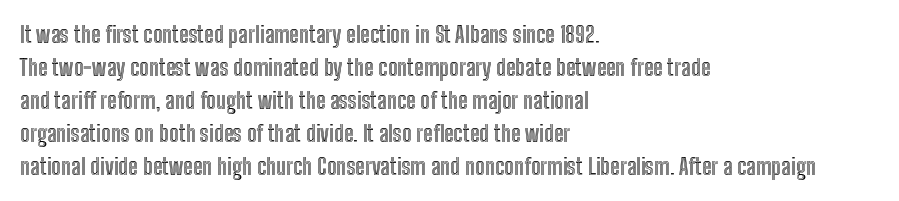
Q: Is the text italic (slanted)? A: No, it is upright.
Q: Is the text underlined? A: No.
Q: How is the paragraph aligned? A: Left-aligned.
Q: Is the spacing between letters normal or unusually wide? A: Normal.
Q: Is the spacing between lines tight, normal or loose? A: Normal.
